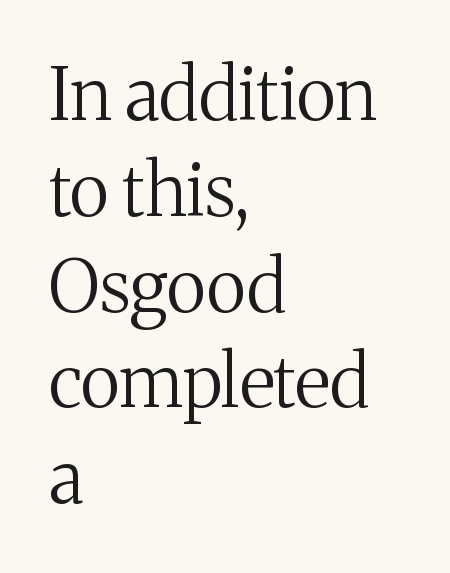
The image shows 72 px regular-weight serif type, upright; set left-aligned, normal line spacing (1.33x), normal letter spacing, not underlined; medium stroke contrast and a medium x-height.
